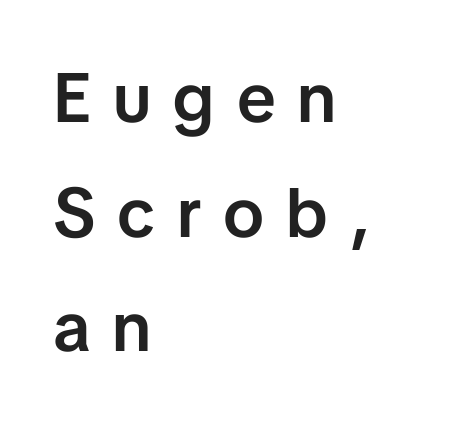
Q: Is the text bold? A: Semi-bold.
Q: Is the text italic (slanted)? A: No, it is upright.
Q: Is the typeface a serif or a sans-serif typeface? A: Sans-serif.
Q: Is the text underlined? A: No.
Q: How is the paragraph aligned? A: Left-aligned.
Q: Is the spacing between letters normal or unusually wide? A: Unusually wide.
Q: Is the spacing between lines tight, normal or loose? A: Normal.
Q: Width (condensed, normal, or wide)? A: Normal.
Q: Stroke contrast? A: Low.
Q: x-height? A: Medium.
Q: Monospaced? A: No.
